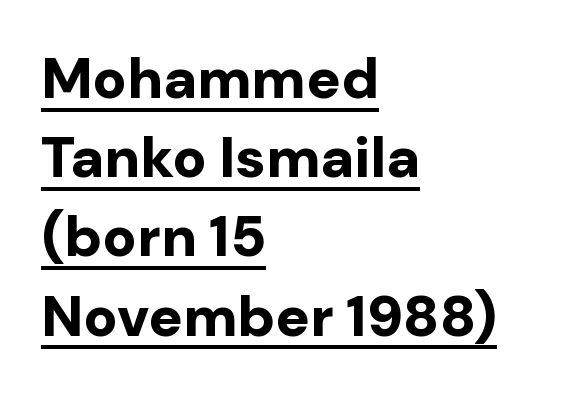
{"serif": "no", "italic": "no", "bold": "yes", "weight": "bold", "width": "normal", "stroke_contrast": "low", "x_height": "medium", "monospaced": "no", "underline": "yes", "align": "left", "line_spacing": "normal", "line_spacing_ratio": 1.39, "letter_spacing": "normal", "letter_spacing_em": 0.0, "glyph_px": 57}
